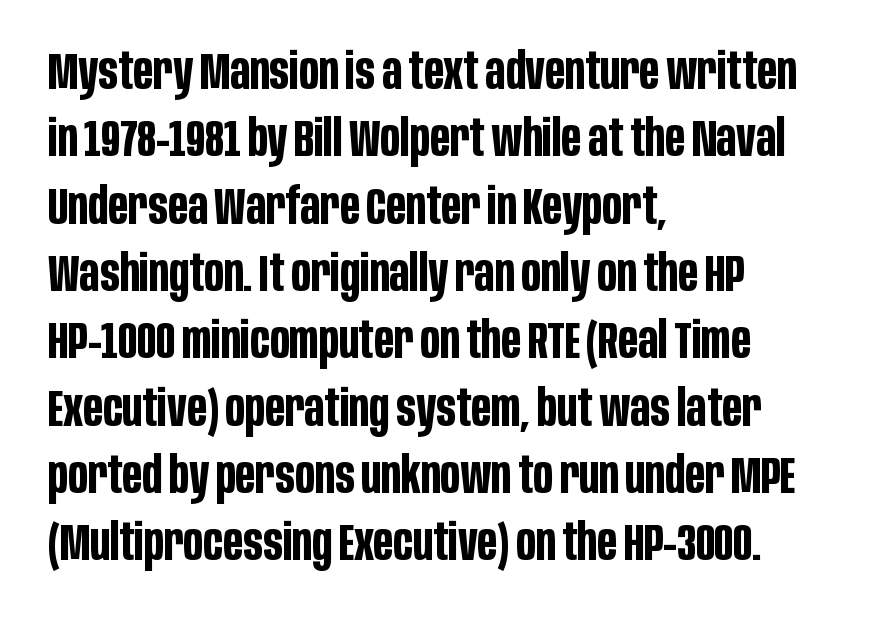
This rendering features lettering with no underline. Varying glyph widths throughout — classic text-font behaviour. The font is running at its bold setting. A normal amount of white space separates one row of letters from the next. These lines keep a tight, regular rhythm from letter to letter.
